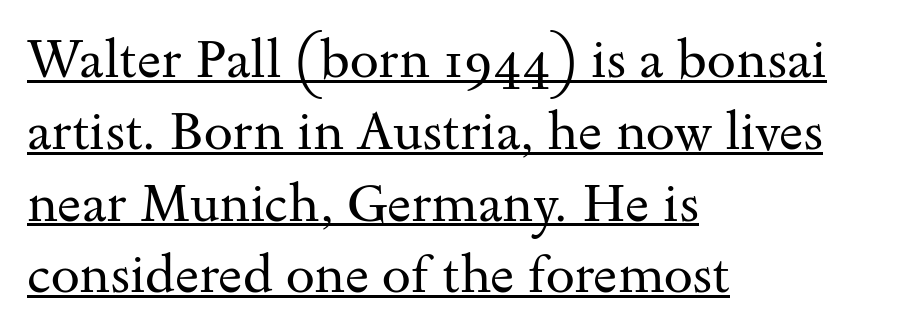
The image shows 52 px regular-weight, wide serif type, upright; set left-aligned, normal line spacing (1.38x), normal letter spacing, underlined; medium stroke contrast and a small x-height.
